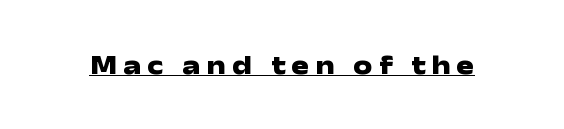
Strokes here are thick enough to call this a true bold. The type sits square on the baseline with zero lean. Short note: letters widely spaced. These characters rest on top of a visible drawn line.
